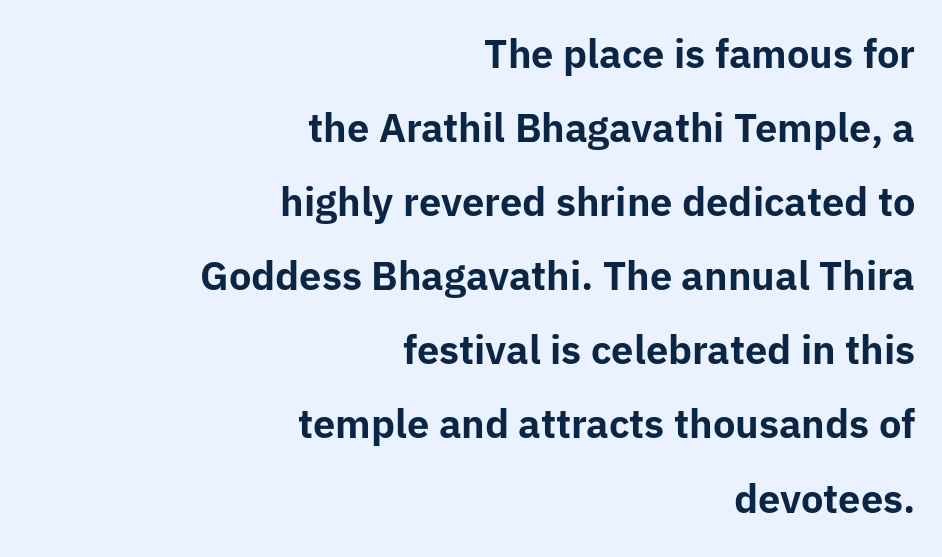
The image shows 38 px bold sans-serif type, upright; set right-aligned, loose line spacing (1.95x), normal letter spacing, not underlined; low stroke contrast and a medium x-height.
